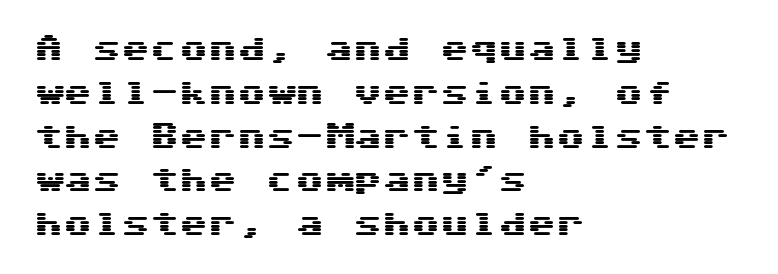
The lines are quadded left. Is this a sans? Yes — the strokes have no serifs. A roman cut, with each character standing at attention. The zone under the glyphs is completely vacant. Short note: letters normally spaced.
